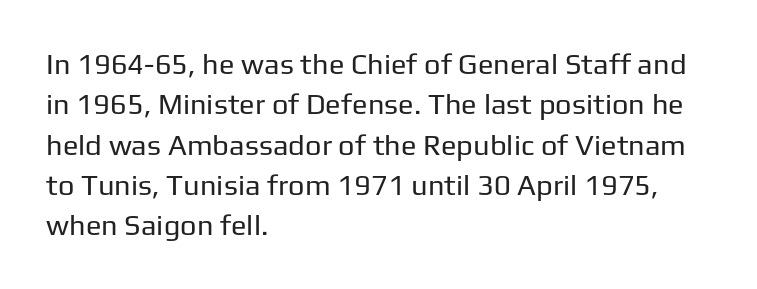
The type is set solid horizontally, with unmodified tracking. The axis of the letterforms is exactly vertical. The letters advance in unequal steps, a hallmark of proportional type. Stroke thickness stays within the range of a standard reading face or lighter. Quick note: interline space is typical.
